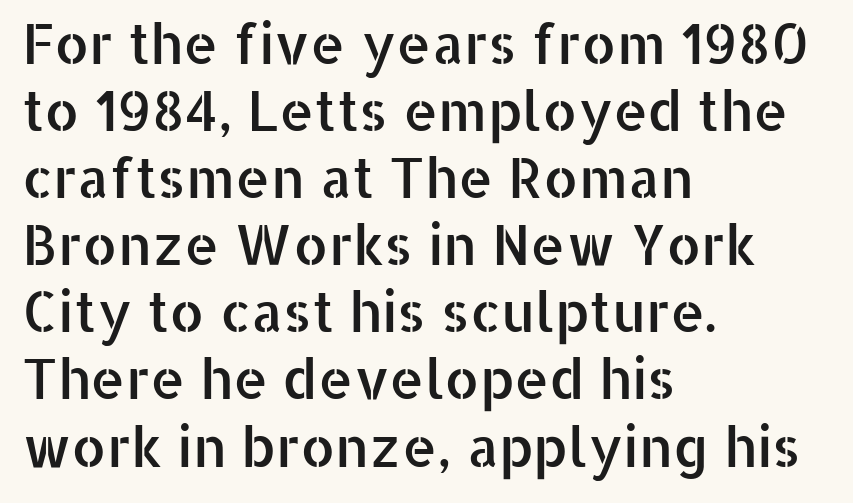
The image shows 55 px sans-serif type, upright; set left-aligned, line spacing 1.22x, normal letter spacing, not underlined; low stroke contrast and a medium x-height.
